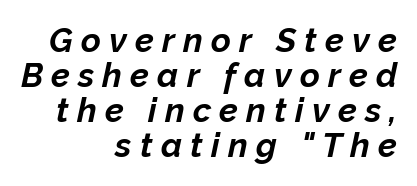
Q: Is the text bold? A: Yes.
Q: Is the text italic (slanted)? A: Yes, it leans right by about 12 degrees.
Q: Is the text underlined? A: No.
Q: How is the paragraph aligned? A: Right-aligned.
Q: Is the spacing between letters normal or unusually wide? A: Unusually wide.
Q: Is the spacing between lines tight, normal or loose? A: Tight.
Q: Width (condensed, normal, or wide)? A: Normal.
Q: Stroke contrast? A: Low.
Q: x-height? A: Medium.
Q: Monospaced? A: No.
